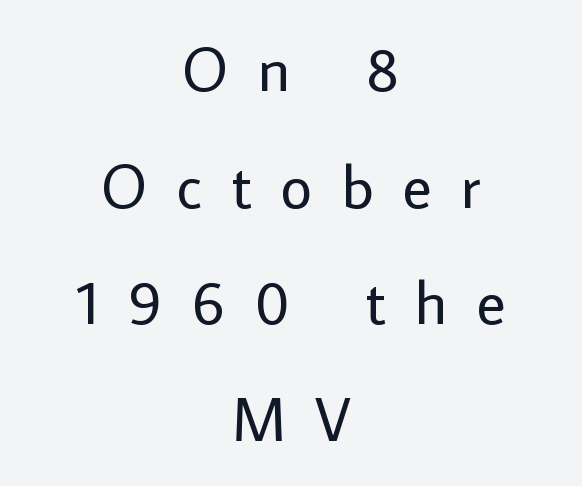
Does the lettering tilt? It doesn't — this is upright. There is plenty of visible air inserted between adjacent glyphs. Here the designer chose a conventional face with non-uniform glyph widths. A light-to-regular cut is what we see here. This sample is center-justified, so both line endings float freely.
